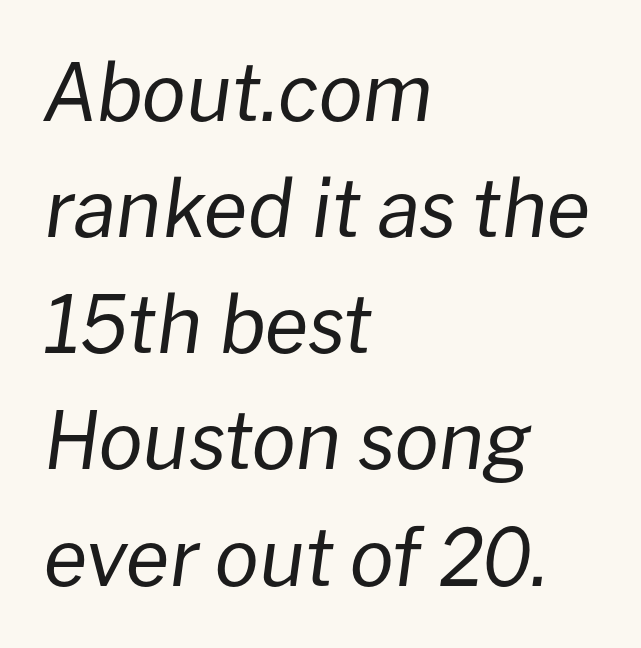
{"italic": "yes", "lean": "right", "slant_degrees": 8, "bold": "no", "weight": "regular", "width": "normal", "stroke_contrast": "low", "x_height": "medium", "monospaced": "no", "underline": "no", "align": "left", "line_spacing": "normal", "line_spacing_ratio": 1.47, "letter_spacing": "normal", "letter_spacing_em": 0.0, "glyph_px": 79}
